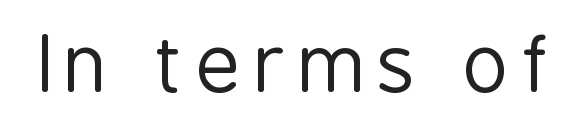
Q: Is the text bold? A: No.
Q: Is the text italic (slanted)? A: No, it is upright.
Q: Is the typeface a serif or a sans-serif typeface? A: Sans-serif.
Q: Is the text underlined? A: No.
Q: Width (condensed, normal, or wide)? A: Condensed.
Q: Stroke contrast? A: Low.
Q: x-height? A: Medium.
Q: Monospaced? A: No.
